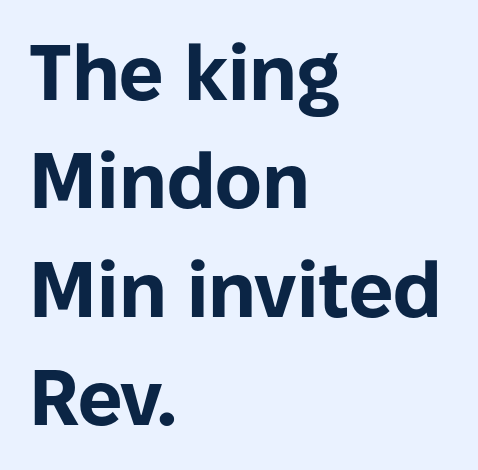
Q: Is the text bold? A: Yes.
Q: Is the text italic (slanted)? A: No, it is upright.
Q: Is the typeface a serif or a sans-serif typeface? A: Sans-serif.
Q: Is the text underlined? A: No.
Q: How is the paragraph aligned? A: Left-aligned.
Q: Is the spacing between letters normal or unusually wide? A: Normal.
Q: Is the spacing between lines tight, normal or loose? A: Normal.
Q: Width (condensed, normal, or wide)? A: Normal.
Q: Stroke contrast? A: Low.
Q: x-height? A: Medium.
Q: Monospaced? A: No.
